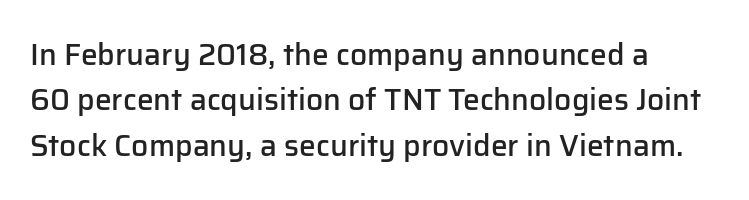
The passage is arranged the way most books set body copy — flush left. Check under the words: just untouched page. The letters stand upright; this is a roman face. How are the letters spaced? Ordinarily, with no added tracking.
